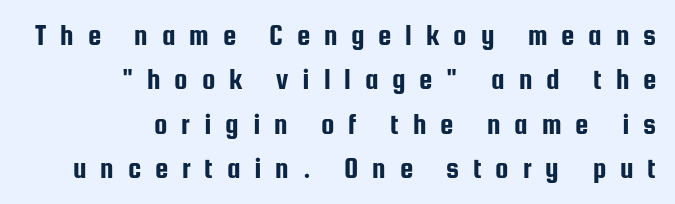
The image shows 30 px condensed sans-serif type, upright; set right-aligned, normal line spacing (1.48x), unusually wide letter spacing (+0.46 em), not underlined; low stroke contrast and a medium x-height.
